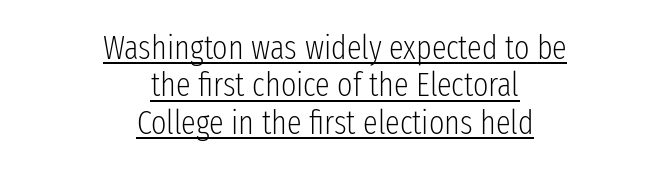
{"serif": "no", "italic": "no", "bold": "no", "weight": "light", "width": "condensed", "stroke_contrast": "low", "x_height": "medium", "monospaced": "no", "underline": "yes", "align": "center", "line_spacing": "tight", "line_spacing_ratio": 1.13, "letter_spacing": "normal", "letter_spacing_em": 0.0, "glyph_px": 33}
